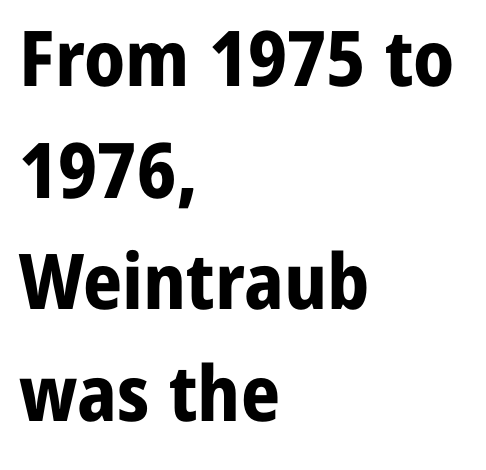
Q: Is the text bold? A: Yes.
Q: Is the text italic (slanted)? A: No, it is upright.
Q: Is the typeface a serif or a sans-serif typeface? A: Sans-serif.
Q: Is the text underlined? A: No.
Q: How is the paragraph aligned? A: Left-aligned.
Q: Is the spacing between letters normal or unusually wide? A: Normal.
Q: Is the spacing between lines tight, normal or loose? A: Normal.
Q: Width (condensed, normal, or wide)? A: Normal.
Q: Stroke contrast? A: Low.
Q: x-height? A: Medium.
Q: Monospaced? A: No.
